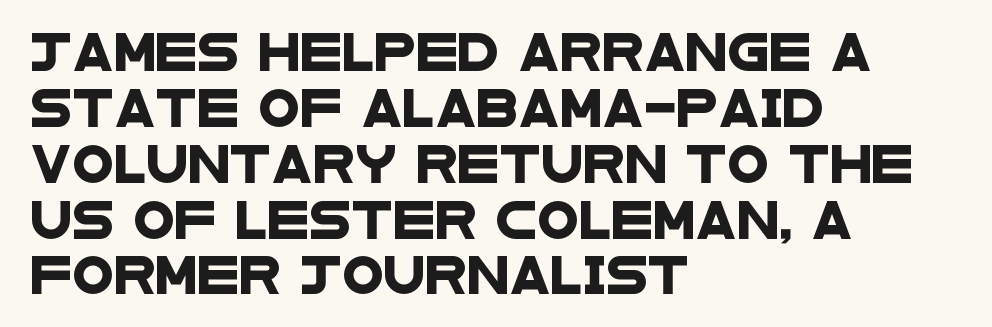
{"serif": "no", "width": "wide", "stroke_contrast": "low", "x_height": "large", "monospaced": "no", "underline": "no", "align": "left", "line_spacing": "normal", "line_spacing_ratio": 1.47, "letter_spacing": "normal", "letter_spacing_em": 0.0, "glyph_px": 38}
